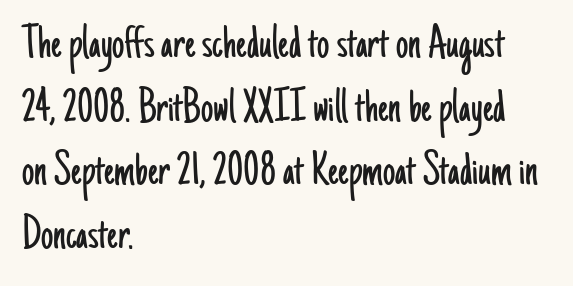
Q: Is the text bold? A: No.
Q: Is the text italic (slanted)? A: No, it is upright.
Q: Is the typeface a serif or a sans-serif typeface? A: Sans-serif.
Q: Is the text underlined? A: No.
Q: How is the paragraph aligned? A: Left-aligned.
Q: Is the spacing between letters normal or unusually wide? A: Normal.
Q: Is the spacing between lines tight, normal or loose? A: Normal.
Q: Width (condensed, normal, or wide)? A: Condensed.
Q: Stroke contrast? A: Low.
Q: x-height? A: Small.
Q: Monospaced? A: No.
